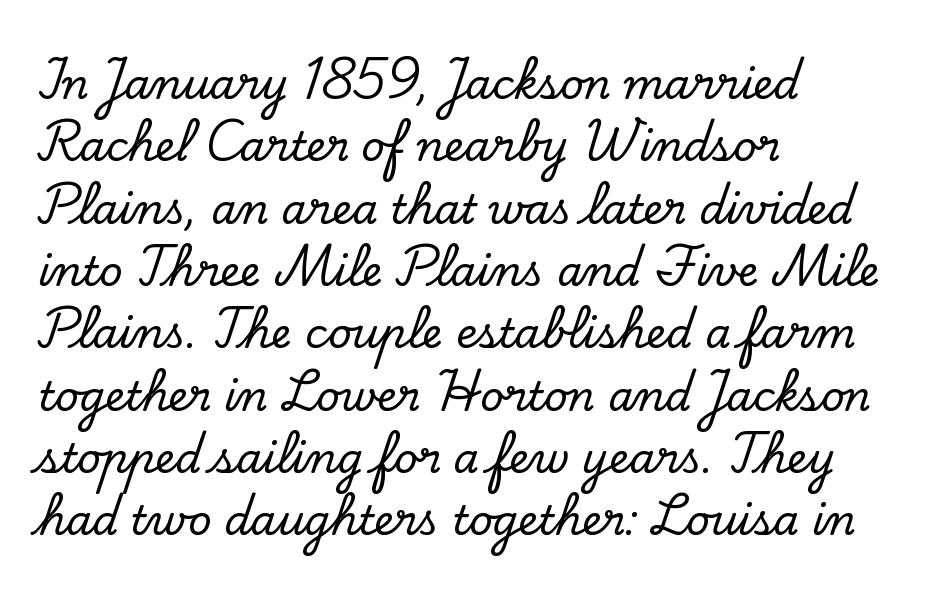
The letters advance in unequal steps, a hallmark of proportional type. The gap between lines stays unmarked. The type is set solid horizontally, with unmodified tracking. Examine the stroke ends and you'll spot serifs. The passage shown stacks its lines at a standard gap.
